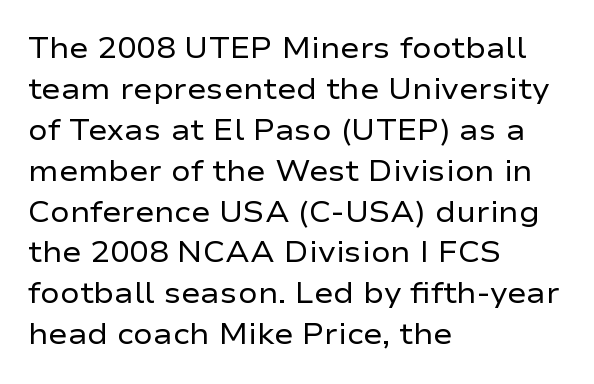
Q: Is the text bold? A: No.
Q: Is the text italic (slanted)? A: No, it is upright.
Q: Is the typeface a serif or a sans-serif typeface? A: Sans-serif.
Q: Is the text underlined? A: No.
Q: How is the paragraph aligned? A: Left-aligned.
Q: Is the spacing between letters normal or unusually wide? A: Normal.
Q: Is the spacing between lines tight, normal or loose? A: Normal.
Q: Width (condensed, normal, or wide)? A: Wide.
Q: Stroke contrast? A: Low.
Q: x-height? A: Medium.
Q: Monospaced? A: No.
